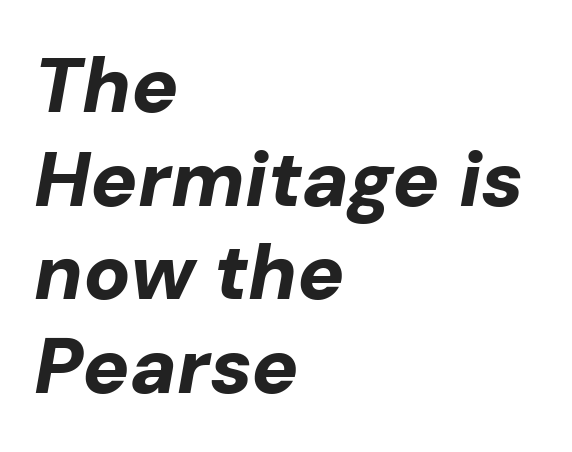
If you drew a line through each stem, it would be angled. Clear beneath every line of the passage. Which margin do the lines hug? The left one — the right edge is uneven. Here the glyphs are tracked normally, forming tight word shapes. This sample has the flowing, uneven cadence of proportional lettering.
